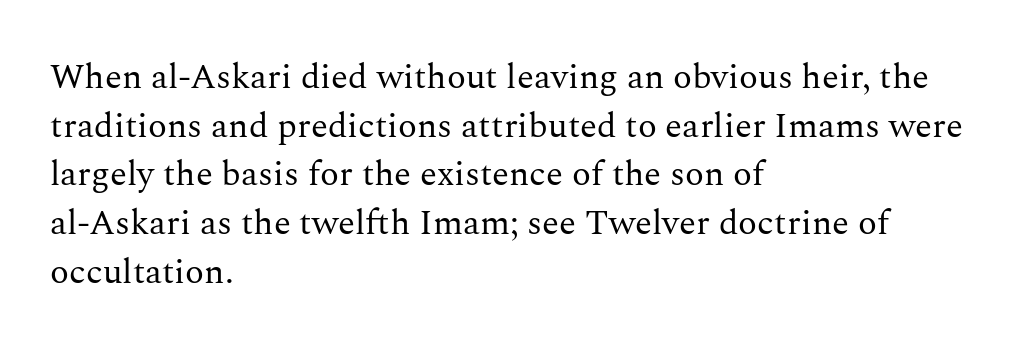
Q: Is the text bold? A: No.
Q: Is the text italic (slanted)? A: No, it is upright.
Q: Is the typeface a serif or a sans-serif typeface? A: Serif.
Q: Is the text underlined? A: No.
Q: How is the paragraph aligned? A: Left-aligned.
Q: Is the spacing between letters normal or unusually wide? A: Normal.
Q: Is the spacing between lines tight, normal or loose? A: Normal.
Q: Width (condensed, normal, or wide)? A: Normal.
Q: Stroke contrast? A: Medium.
Q: x-height? A: Medium.
Q: Monospaced? A: No.
